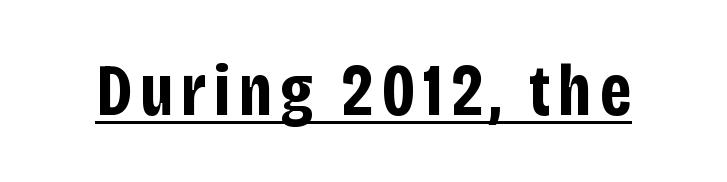
Here the designer chose a conventional face with non-uniform glyph widths. What kind of face is this? One without serifs — a sans. This sample uses an upright cut, with every glyph sitting square on the baseline. Beneath each row of characters lies a ruled line. How heavy is the stroke? Heavy — this is a bold.
